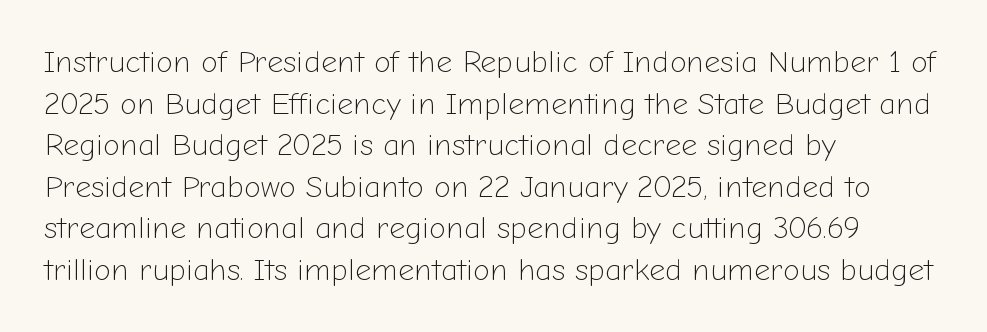
{"serif": "no", "italic": "no", "bold": "no", "weight": "light", "width": "normal", "stroke_contrast": "low", "x_height": "medium", "monospaced": "no", "underline": "no", "align": "left", "line_spacing": "normal", "line_spacing_ratio": 1.34, "letter_spacing": "normal", "letter_spacing_em": 0.0, "glyph_px": 31}
